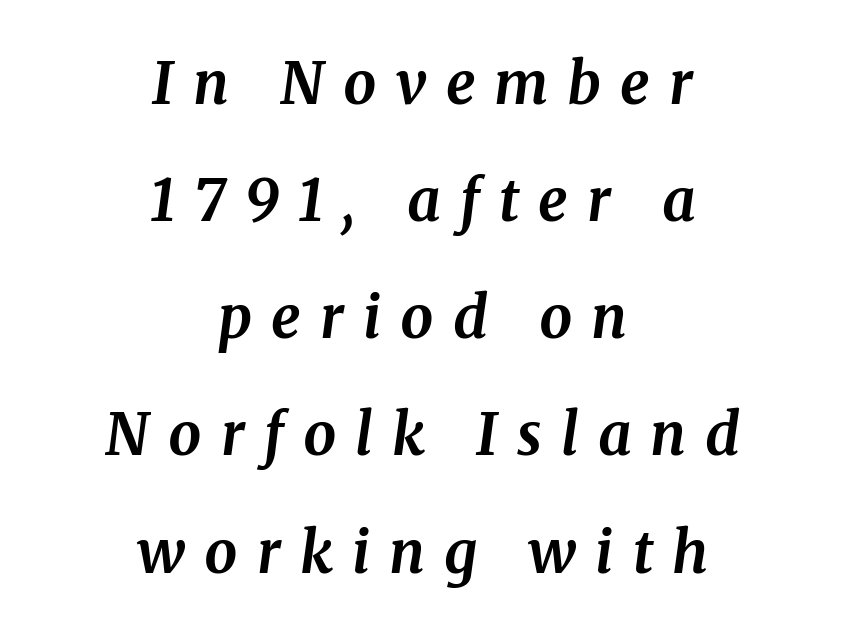
Q: Is the text bold? A: Yes.
Q: Is the text italic (slanted)? A: Yes, it leans right by about 8 degrees.
Q: Is the typeface a serif or a sans-serif typeface? A: Serif.
Q: Is the text underlined? A: No.
Q: How is the paragraph aligned? A: Centered.
Q: Is the spacing between letters normal or unusually wide? A: Unusually wide.
Q: Is the spacing between lines tight, normal or loose? A: Loose.
Q: Width (condensed, normal, or wide)? A: Normal.
Q: Stroke contrast? A: Medium.
Q: x-height? A: Medium.
Q: Monospaced? A: No.
